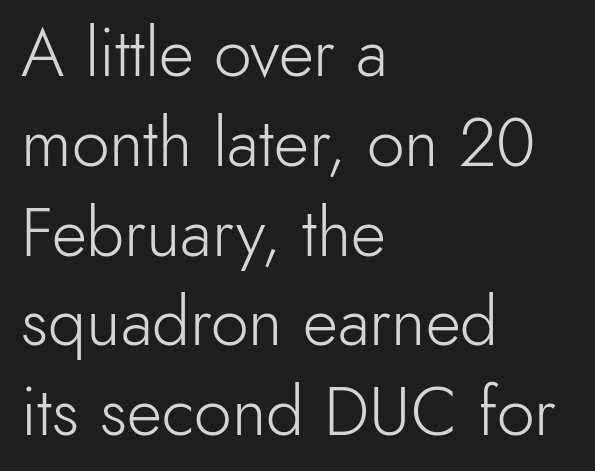
{"serif": "no", "italic": "no", "bold": "no", "weight": "light", "width": "normal", "x_height": "small", "monospaced": "no", "underline": "no", "align": "left", "line_spacing": "normal", "line_spacing_ratio": 1.32, "letter_spacing": "normal", "letter_spacing_em": 0.0, "glyph_px": 68}
